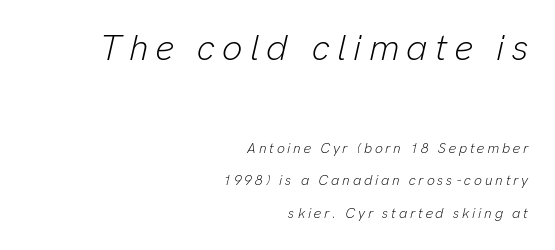
The image shows 36 px light type, italic (leaning right); set right-aligned, loose line spacing (2.33x), unusually wide letter spacing (+0.2 em), not underlined; the first (top) block is 2.57x larger; low stroke contrast and a medium x-height.
